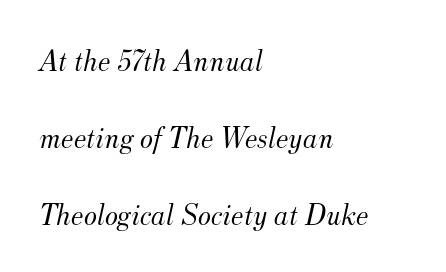
The image shows 31 px light serif type, italic (leaning right); set left-aligned, loose line spacing (2.49x), normal letter spacing, not underlined; medium stroke contrast and a small x-height.
